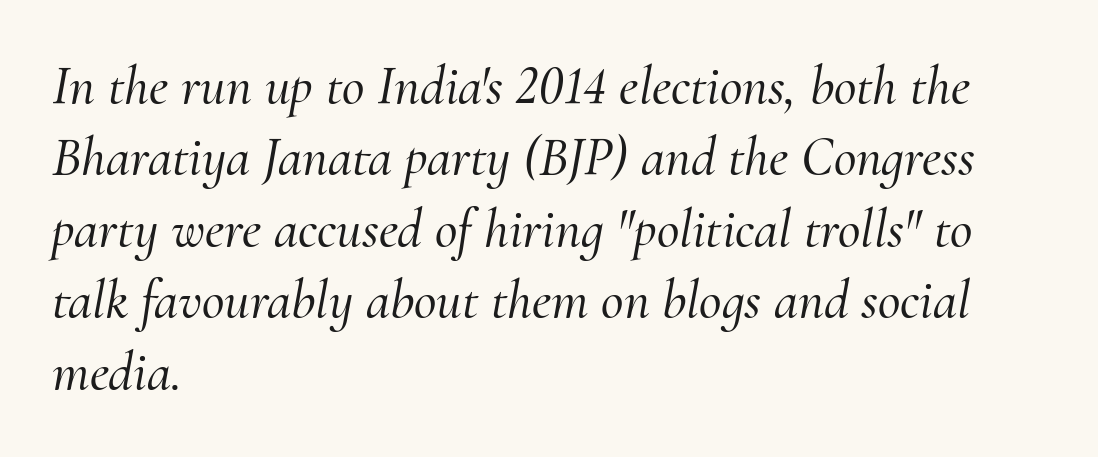
The image shows 55 px serif type, italic (leaning right); set left-aligned, normal line spacing (1.3x), normal letter spacing, not underlined; medium stroke contrast and a small x-height.
